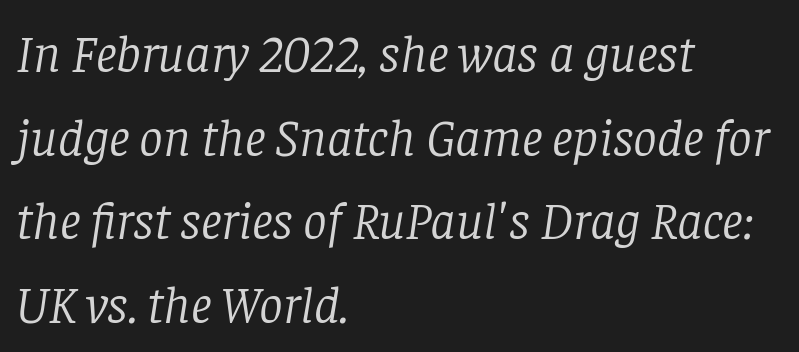
The image shows 53 px light serif type, italic (leaning right); set left-aligned, normal line spacing (1.58x), normal letter spacing, not underlined; low stroke contrast and a large x-height.
